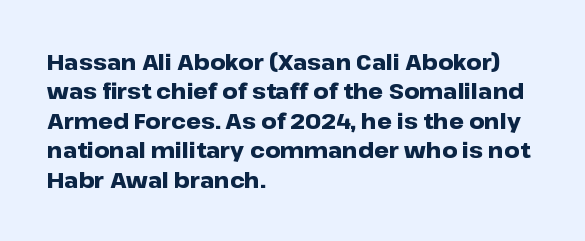
The image shows 21 px bold type, upright; set left-aligned, normal line spacing (1.4x), normal letter spacing, not underlined.
